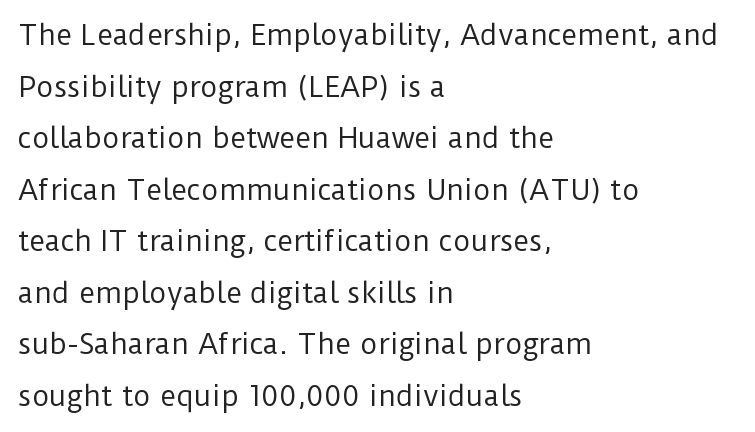
Q: Is the text bold? A: No.
Q: Is the text italic (slanted)? A: No, it is upright.
Q: Is the text underlined? A: No.
Q: How is the paragraph aligned? A: Left-aligned.
Q: Is the spacing between letters normal or unusually wide? A: Normal.
Q: Is the spacing between lines tight, normal or loose? A: Loose.
